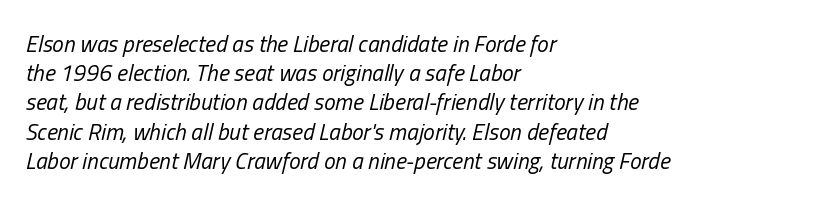
{"italic": "yes", "lean": "right", "slant_degrees": 13, "bold": "no", "underline": "no", "align": "left", "line_spacing": "normal", "line_spacing_ratio": 1.27, "letter_spacing": "normal", "letter_spacing_em": 0.0, "glyph_px": 23}
